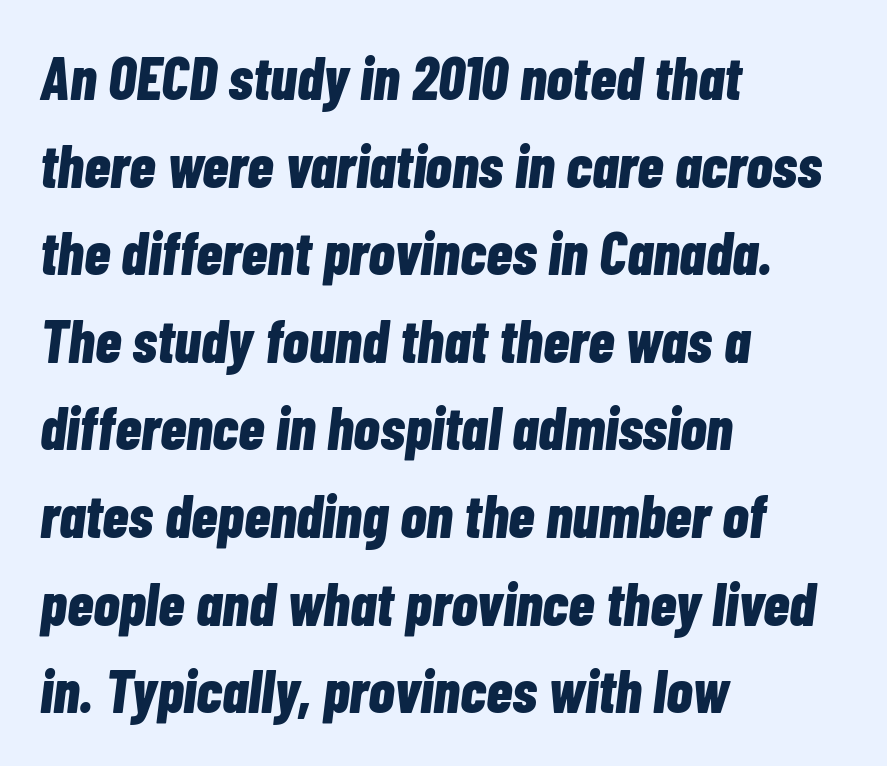
Q: Is the text bold? A: Yes.
Q: Is the text italic (slanted)? A: Yes, it leans right by about 7 degrees.
Q: Is the text underlined? A: No.
Q: How is the paragraph aligned? A: Left-aligned.
Q: Is the spacing between letters normal or unusually wide? A: Normal.
Q: Is the spacing between lines tight, normal or loose? A: Normal.
Q: Width (condensed, normal, or wide)? A: Condensed.
Q: Stroke contrast? A: Low.
Q: x-height? A: Medium.
Q: Monospaced? A: No.
